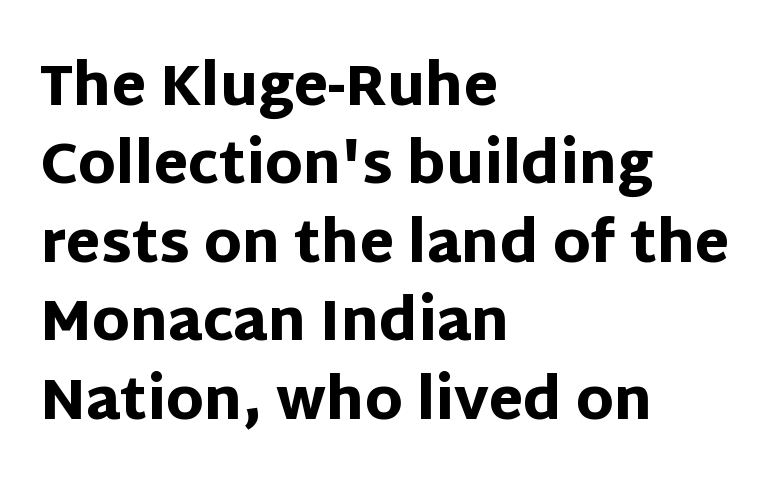
The zone under the glyphs is completely vacant. A normal amount of white space separates one row of letters from the next. Thick stems and heavy bowls — unmistakably bold. The line texture is even and compact thanks to regular tracking. Every row of glyphs begins at an identical x-position on the left. Italic? Not at all — the glyphs are vertical.
